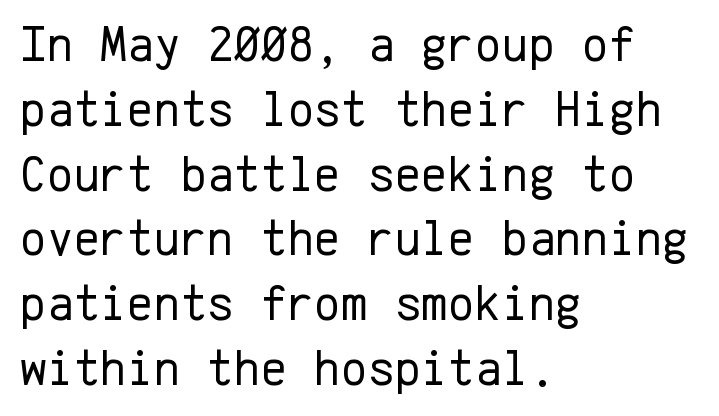
The image shows 51 px regular-weight sans-serif type, upright, monospaced; set left-aligned, normal line spacing (1.27x), normal letter spacing, not underlined; low stroke contrast and a medium x-height.
